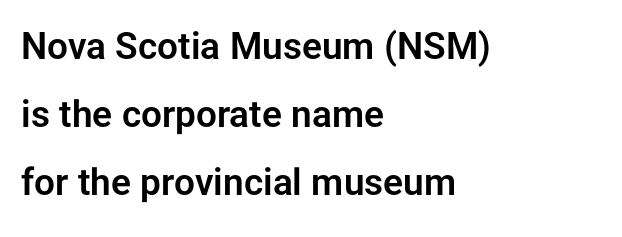
{"serif": "no", "italic": "no", "width": "normal", "stroke_contrast": "low", "x_height": "medium", "monospaced": "no", "underline": "no", "align": "left", "line_spacing_ratio": 1.84, "letter_spacing": "normal", "letter_spacing_em": 0.0, "glyph_px": 37}
